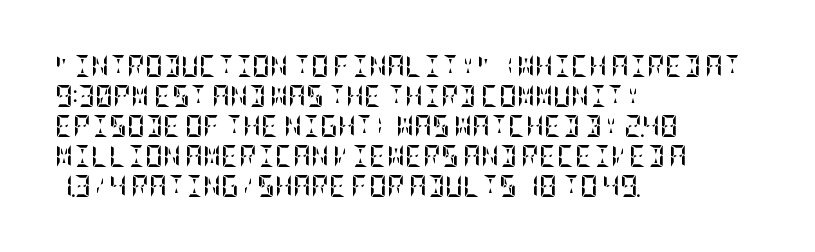
Italic: no, the glyphs are upright roman. Standard letterfit; no display-style spreading of the glyphs. Glance below the letters and you will spot only blank space. Its strokes are broad and dark, the hallmark of bold type.
